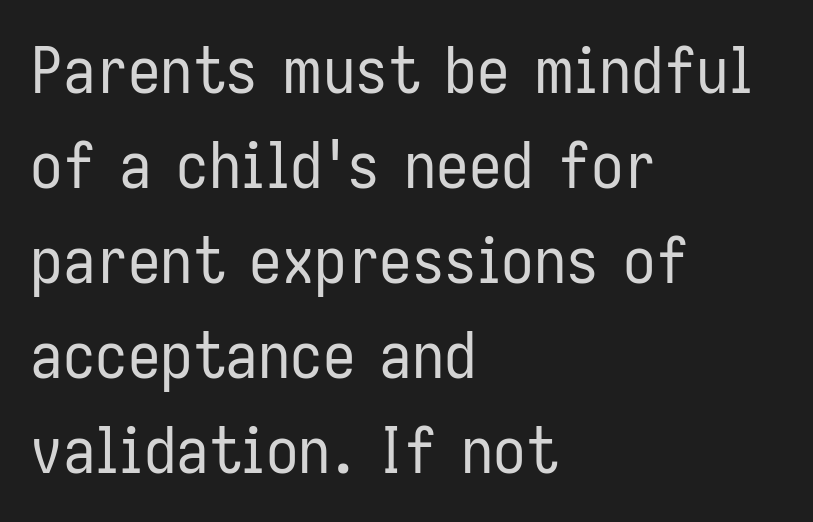
Q: Is the text bold? A: No.
Q: Is the text italic (slanted)? A: No, it is upright.
Q: Is the typeface a serif or a sans-serif typeface? A: Sans-serif.
Q: Is the text underlined? A: No.
Q: How is the paragraph aligned? A: Left-aligned.
Q: Is the spacing between letters normal or unusually wide? A: Normal.
Q: Is the spacing between lines tight, normal or loose? A: Normal.
Q: Width (condensed, normal, or wide)? A: Condensed.
Q: Stroke contrast? A: Low.
Q: x-height? A: Medium.
Q: Monospaced? A: No.
